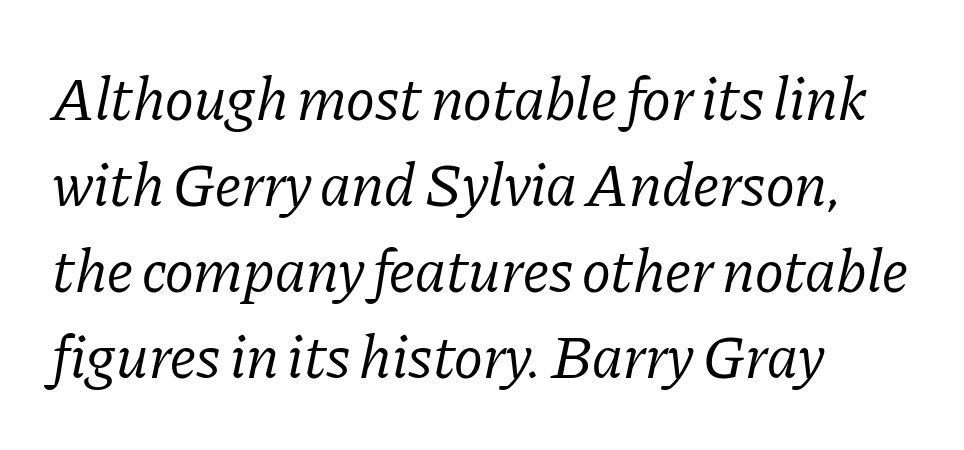
{"serif": "yes", "italic": "yes", "lean": "right", "slant_degrees": 11, "bold": "no", "weight": "regular", "width": "normal", "stroke_contrast": "low", "x_height": "medium", "monospaced": "no", "underline": "no", "align": "left", "line_spacing": "normal", "line_spacing_ratio": 1.41, "letter_spacing": "normal", "letter_spacing_em": 0.0, "glyph_px": 61}
